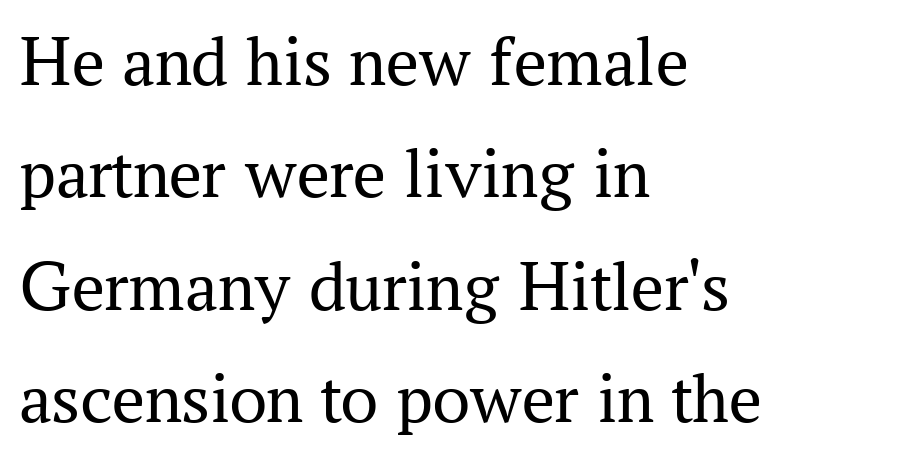
Q: Is the text bold? A: No.
Q: Is the text italic (slanted)? A: No, it is upright.
Q: Is the typeface a serif or a sans-serif typeface? A: Serif.
Q: Is the text underlined? A: No.
Q: How is the paragraph aligned? A: Left-aligned.
Q: Is the spacing between letters normal or unusually wide? A: Normal.
Q: Is the spacing between lines tight, normal or loose? A: Normal.
Q: Width (condensed, normal, or wide)? A: Normal.
Q: Stroke contrast? A: Medium.
Q: x-height? A: Medium.
Q: Monospaced? A: No.
